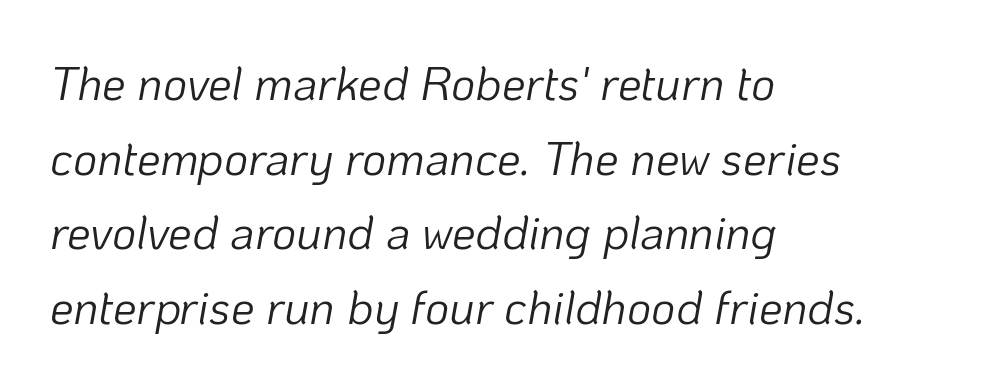
Q: Is the text bold? A: No.
Q: Is the text italic (slanted)? A: Yes, it leans right by about 10 degrees.
Q: Is the text underlined? A: No.
Q: How is the paragraph aligned? A: Left-aligned.
Q: Is the spacing between letters normal or unusually wide? A: Normal.
Q: Is the spacing between lines tight, normal or loose? A: Normal.
Q: Width (condensed, normal, or wide)? A: Normal.
Q: Stroke contrast? A: Low.
Q: x-height? A: Medium.
Q: Monospaced? A: No.
